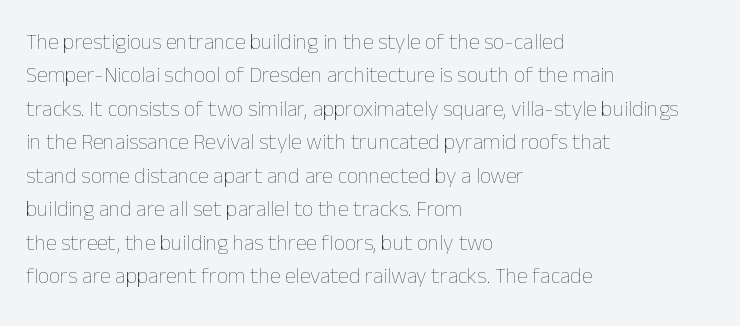
Summary of vertical rhythm: regular, with standard interline spacing. No extra ink here — the face is not bold. Quick note: not italic, upright. Horizontal alignment here is leftward, the default for most running prose.
